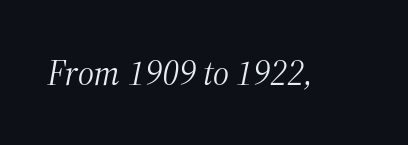
{"serif": "yes", "italic": "yes", "lean": "right", "slant_degrees": 12, "bold": "no", "weight": "light", "width": "normal", "stroke_contrast": "medium", "x_height": "medium", "monospaced": "no", "underline": "no", "letter_spacing": "normal", "letter_spacing_em": 0.0, "glyph_px": 36}
